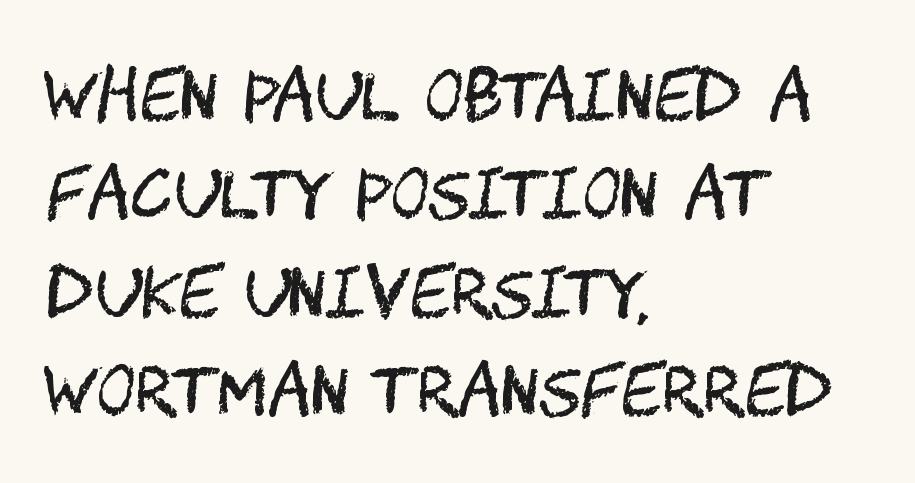
The image shows 66 px regular-weight, condensed sans-serif type, upright; set left-aligned, normal line spacing (1.49x), normal letter spacing, not underlined; medium stroke contrast and a large x-height.
